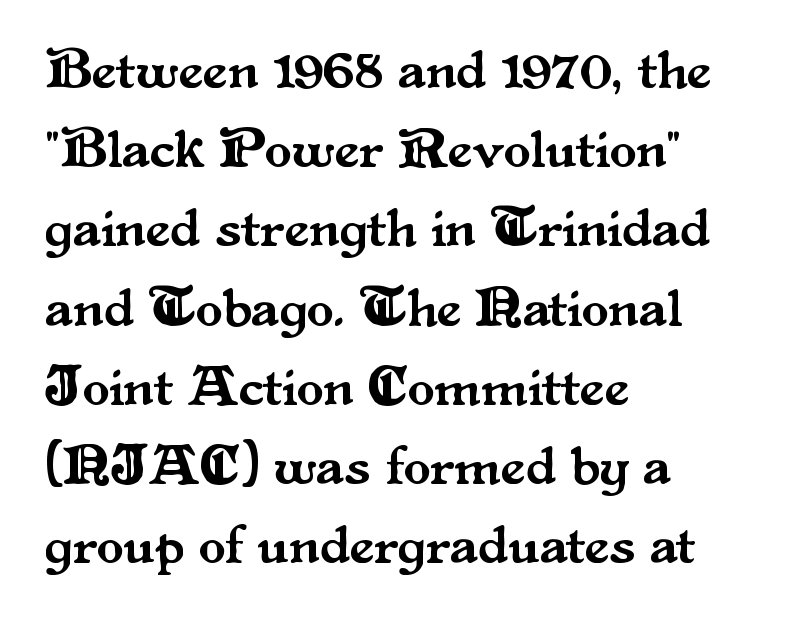
{"serif": "yes", "italic": "no", "width": "normal", "stroke_contrast": "medium", "x_height": "small", "monospaced": "no", "underline": "no", "align": "left", "line_spacing": "normal", "line_spacing_ratio": 1.44, "letter_spacing": "normal", "letter_spacing_em": 0.0, "glyph_px": 55}
